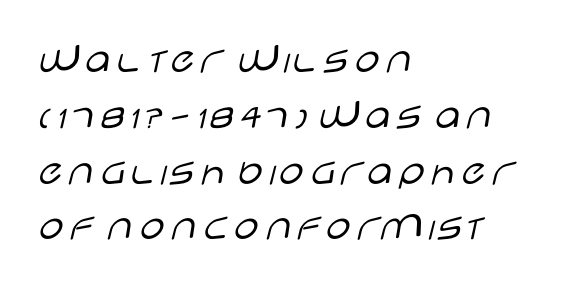
Note: no serifs on the glyphs. The strokes carry an ordinary text weight at most. Does the copy run flush right? No — it runs flush left. Do the characters align in a grid? No, the font is proportional. Letters rest on an invisible, unmarked baseline.
